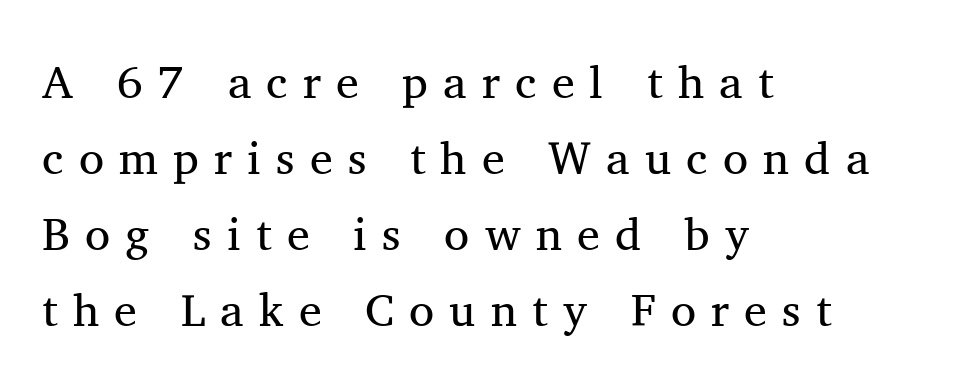
Q: Is the text bold? A: No.
Q: Is the text italic (slanted)? A: No, it is upright.
Q: Is the typeface a serif or a sans-serif typeface? A: Serif.
Q: Is the text underlined? A: No.
Q: How is the paragraph aligned? A: Left-aligned.
Q: Is the spacing between letters normal or unusually wide? A: Unusually wide.
Q: Is the spacing between lines tight, normal or loose? A: Normal.
Q: Width (condensed, normal, or wide)? A: Normal.
Q: Stroke contrast? A: Medium.
Q: x-height? A: Medium.
Q: Monospaced? A: No.
